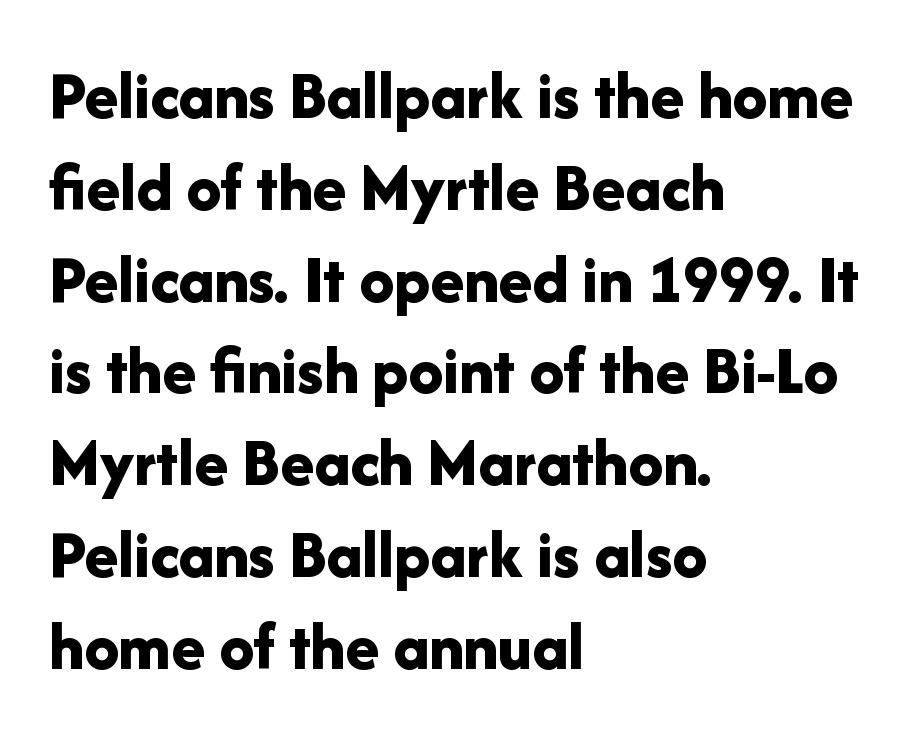
The glyphs have the mass of a bold cut. This sample keeps an unexceptional amount of space between lines. The typography opts for an upright posture over an oblique one. Beneath every word, the page is bare. Classification — sans serif. The passage is arranged the way most books set body copy — flush left.
